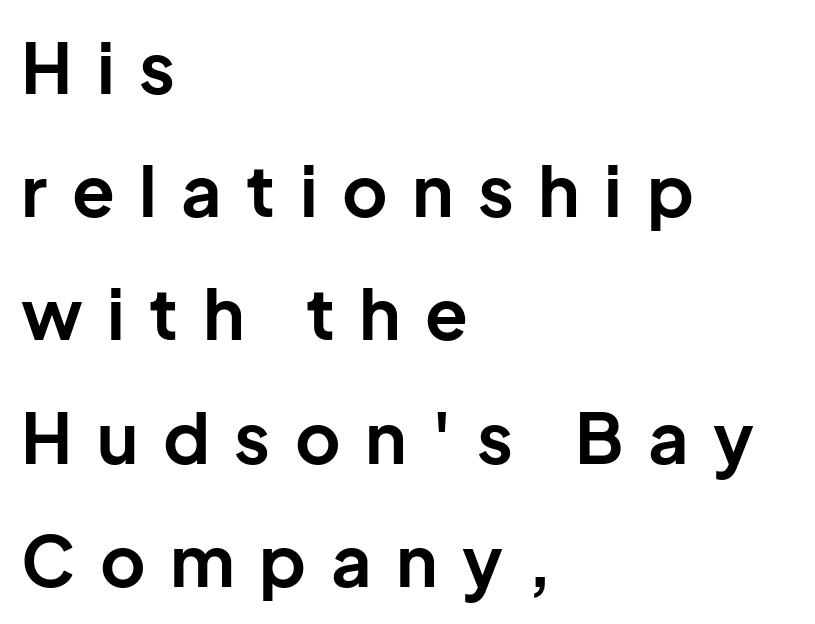
Display-style spreading of the glyphs; the letterfit is very open. Any mark beneath the type? The region is blank. Think of a printed novel: that variable character pitch is what you see here. Bold? Absolutely — the strokes are thick and heavy. This is sans-serif lettering, the kind often seen on screens and signage. The lines in this sample share a left origin and differ only in where they stop.
